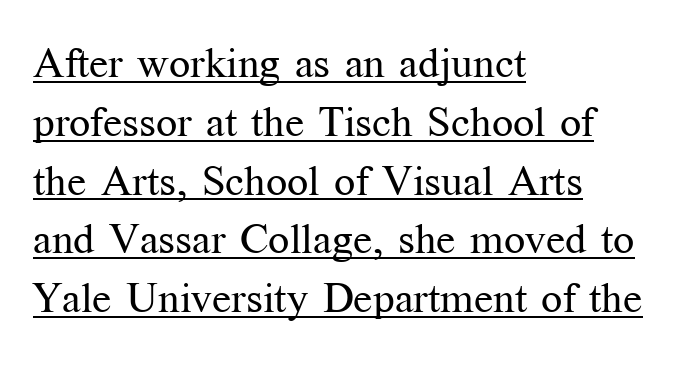
The image shows 42 px regular-weight serif type, upright; set left-aligned, normal line spacing (1.4x), normal letter spacing, underlined; medium stroke contrast and a medium x-height.
